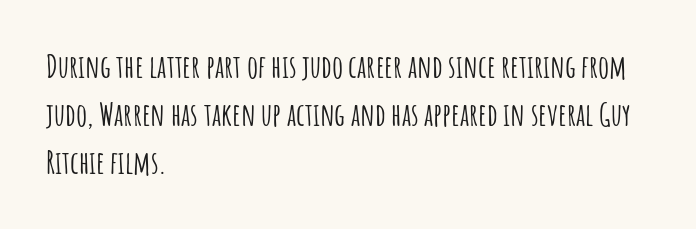
{"serif": "no", "italic": "no", "width": "condensed", "stroke_contrast": "low", "x_height": "large", "monospaced": "no", "underline": "no", "align": "left", "line_spacing": "normal", "line_spacing_ratio": 1.55, "letter_spacing": "normal", "letter_spacing_em": 0.0, "glyph_px": 31}
